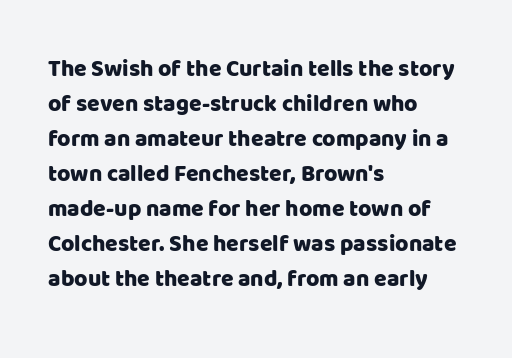
{"italic": "no", "underline": "no", "align": "left", "line_spacing": "normal", "line_spacing_ratio": 1.52, "letter_spacing": "normal", "letter_spacing_em": 0.0, "glyph_px": 23}
